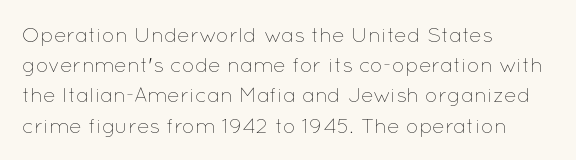
Regarding leading, the lines here are spaced in the standard way. Underline: absent. A classic flush-left, rag-right setting is used for this passage. Every character sits straight up, as roman type does.
